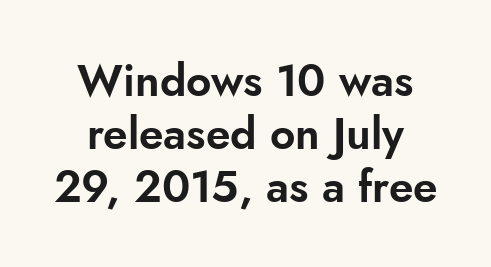
Q: Is the text italic (slanted)? A: No, it is upright.
Q: Is the typeface a serif or a sans-serif typeface? A: Sans-serif.
Q: Is the text underlined? A: No.
Q: Is the spacing between letters normal or unusually wide? A: Normal.
Q: Width (condensed, normal, or wide)? A: Normal.
Q: Stroke contrast? A: Low.
Q: x-height? A: Small.
Q: Monospaced? A: No.
